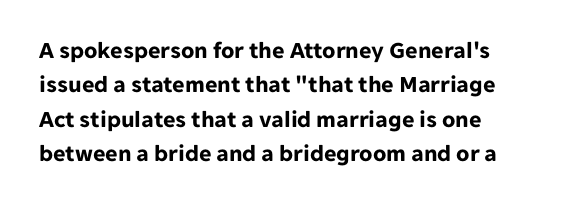
The passage shown has conventional tracking throughout. Any mark beneath the type? The region is blank. It's the straight-up-and-down kind of type. The vertical gap from one line to the next is medium.
